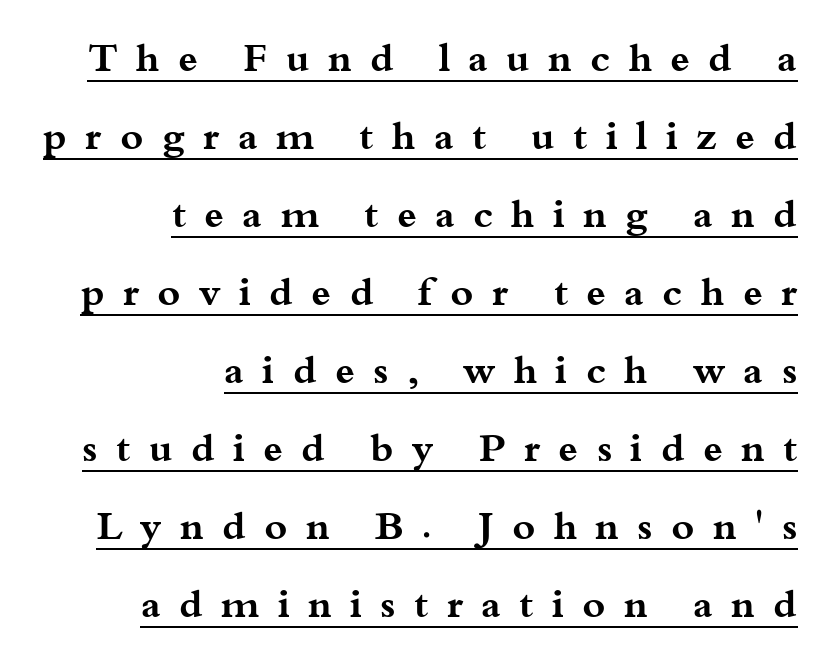
Q: Is the text bold? A: Yes.
Q: Is the text italic (slanted)? A: No, it is upright.
Q: Is the typeface a serif or a sans-serif typeface? A: Serif.
Q: Is the text underlined? A: Yes.
Q: How is the paragraph aligned? A: Right-aligned.
Q: Is the spacing between letters normal or unusually wide? A: Unusually wide.
Q: Is the spacing between lines tight, normal or loose? A: Loose.
Q: Width (condensed, normal, or wide)? A: Wide.
Q: Stroke contrast? A: Medium.
Q: x-height? A: Small.
Q: Monospaced? A: No.
